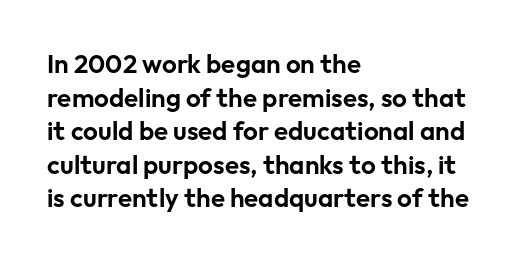
{"italic": "no", "underline": "no", "align": "left", "line_spacing": "normal", "line_spacing_ratio": 1.29, "letter_spacing": "normal", "letter_spacing_em": 0.0, "glyph_px": 26}
